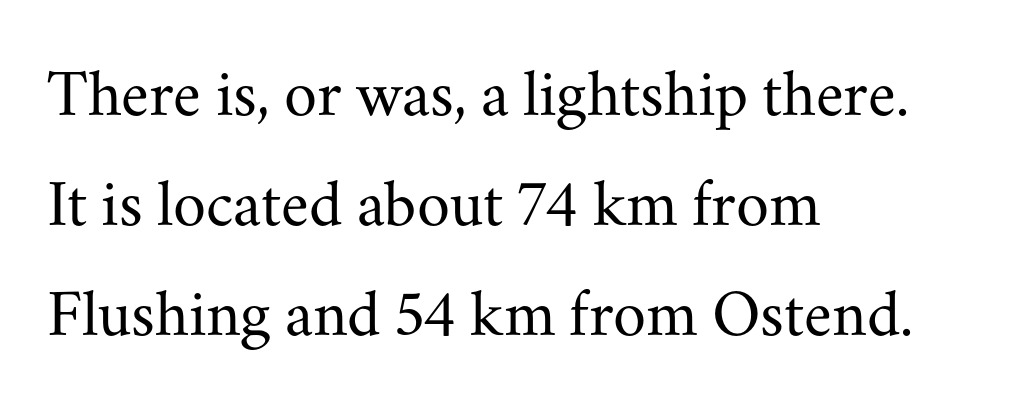
The image shows 67 px regular-weight serif type, upright; set left-aligned, normal line spacing (1.64x), normal letter spacing, not underlined; medium stroke contrast and a small x-height.
